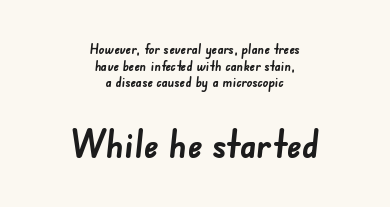
{"serif": "no", "bold": "yes", "weight": "semibold", "width": "normal", "stroke_contrast": "low", "x_height": "small", "monospaced": "no", "underline": "no", "align": "center", "line_spacing_ratio": 1.18, "letter_spacing": "normal", "letter_spacing_em": 0.0, "larger_block": "second", "size_ratio": 2.71, "glyph_px": 38}
